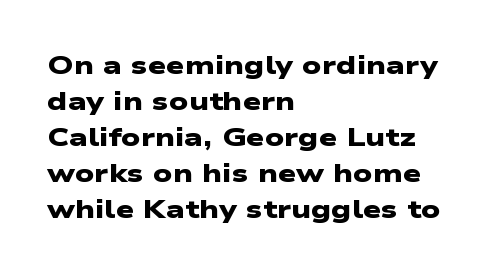
A dark, heavy texture on the line: the type is bold. One glance says typical: line gaps are just what's usual. The space directly below the letters is spotless. Line beginnings align vertically; line endings do not.
